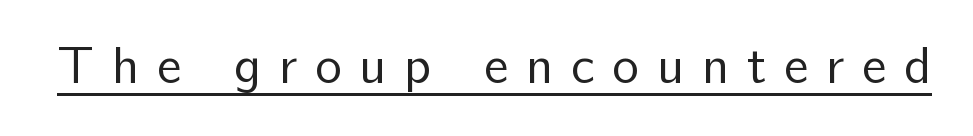
Q: Is the text bold? A: No.
Q: Is the text italic (slanted)? A: No, it is upright.
Q: Is the typeface a serif or a sans-serif typeface? A: Sans-serif.
Q: Is the text underlined? A: Yes.
Q: Is the spacing between letters normal or unusually wide? A: Unusually wide.
Q: Width (condensed, normal, or wide)? A: Normal.
Q: Stroke contrast? A: Low.
Q: x-height? A: Medium.
Q: Monospaced? A: No.
